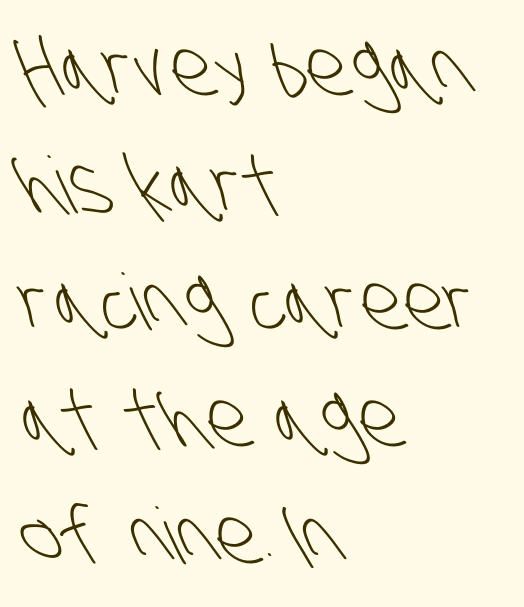
The image shows 78 px light, condensed sans-serif type; set left-aligned, normal line spacing (1.5x), normal letter spacing, not underlined; low stroke contrast and a large x-height.
